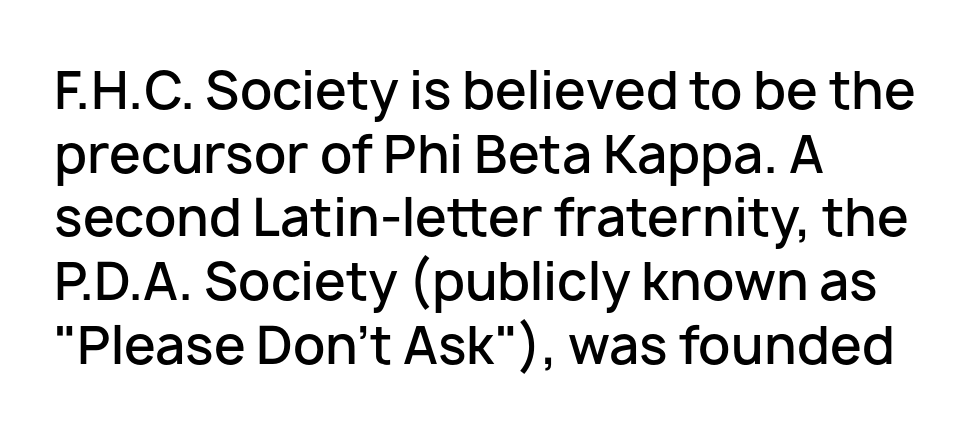
Each line starts at the same left margin while the right side varies. How heavy is the stroke? Medium-heavy — a semibold, shy of bold. The line-height multiplier appears to be the usual default. Is there any slant? The stems are plumb. Type without underlining.
